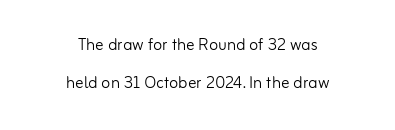
The image shows 21 px text type, upright; set centered, line spacing 1.79x, normal letter spacing, not underlined.
